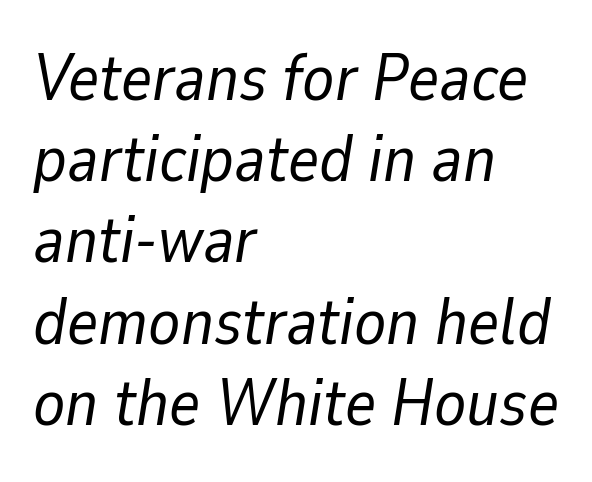
The image shows 66 px regular-weight type, italic (leaning right); set left-aligned, line spacing 1.23x, normal letter spacing, not underlined; low stroke contrast and a medium x-height.
